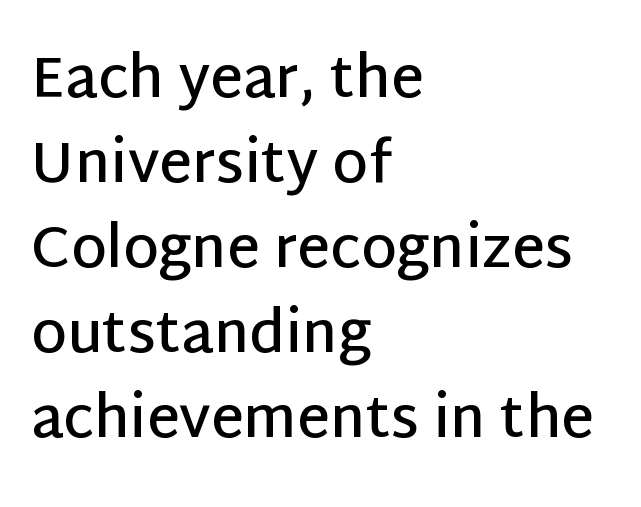
Characters remain perfectly vertical along every line. I'd call this a sans setting — the letters go barefoot. Standard letterfit; no display-style spreading of the glyphs. Check under the words: just untouched page. Where is the straight margin? On the left.
